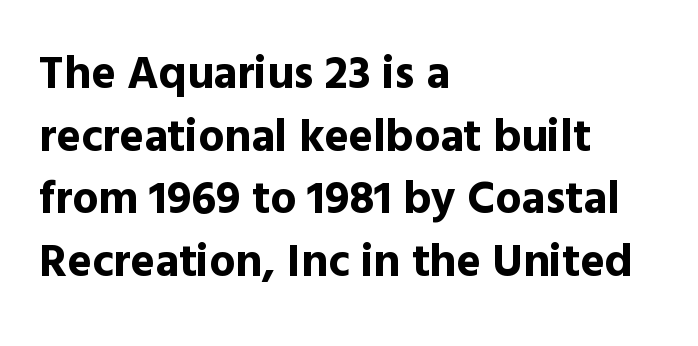
The image shows 46 px bold sans-serif type, upright; set left-aligned, normal line spacing (1.36x), normal letter spacing, not underlined; a medium x-height.
